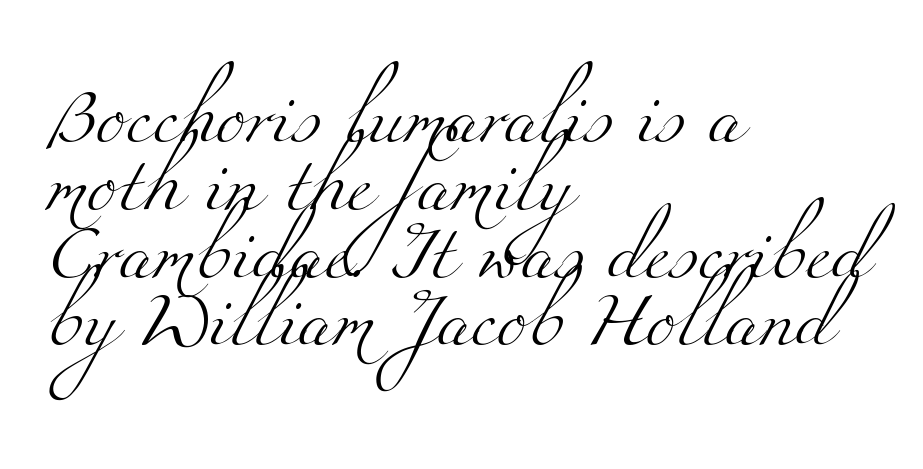
The image shows 56 px light, wide type; set left-aligned, line spacing 1.21x, normal letter spacing, not underlined; medium stroke contrast and a small x-height.
